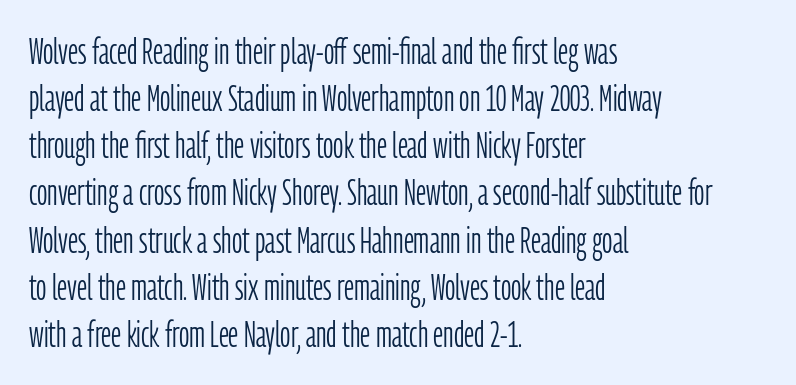
Q: Is the text bold? A: No.
Q: Is the text italic (slanted)? A: No, it is upright.
Q: Is the typeface a serif or a sans-serif typeface? A: Sans-serif.
Q: Is the text underlined? A: No.
Q: How is the paragraph aligned? A: Left-aligned.
Q: Is the spacing between letters normal or unusually wide? A: Normal.
Q: Is the spacing between lines tight, normal or loose? A: Normal.
Q: Width (condensed, normal, or wide)? A: Condensed.
Q: Stroke contrast? A: Low.
Q: x-height? A: Medium.
Q: Monospaced? A: No.
